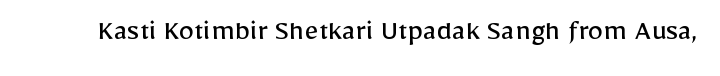
Varying glyph widths throughout — classic text-font behaviour. This sample uses plain, unmodified letter spacing. Nobody drew a line under any word here. Summary of weight: not heavy and not bold.
